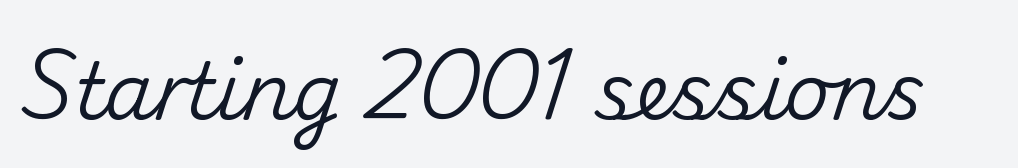
Q: Is the text italic (slanted)? A: Yes.
Q: Is the typeface a serif or a sans-serif typeface? A: Sans-serif.
Q: Is the text underlined? A: No.
Q: Is the spacing between letters normal or unusually wide? A: Normal.
Q: Width (condensed, normal, or wide)? A: Normal.
Q: Stroke contrast? A: Medium.
Q: x-height? A: Small.
Q: Monospaced? A: No.
